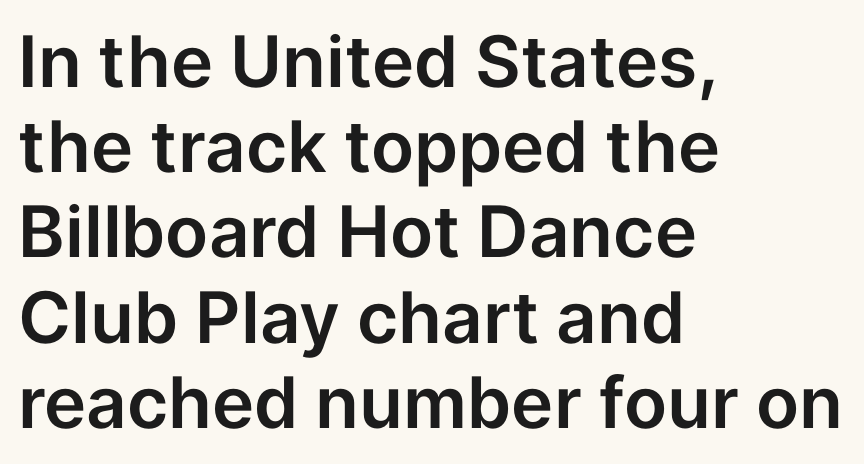
Q: Is the text italic (slanted)? A: No, it is upright.
Q: Is the typeface a serif or a sans-serif typeface? A: Sans-serif.
Q: Is the text underlined? A: No.
Q: How is the paragraph aligned? A: Left-aligned.
Q: Is the spacing between letters normal or unusually wide? A: Normal.
Q: Width (condensed, normal, or wide)? A: Normal.
Q: Stroke contrast? A: Low.
Q: x-height? A: Medium.
Q: Monospaced? A: No.
